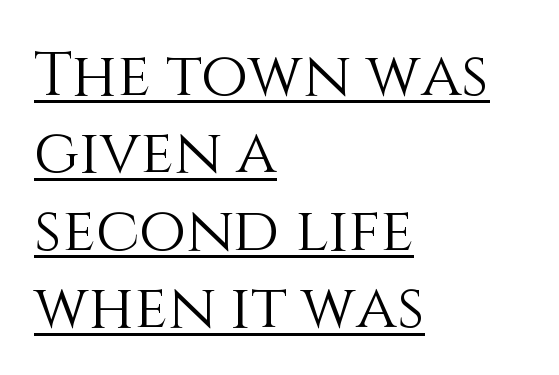
Q: Is the text bold? A: No.
Q: Is the text italic (slanted)? A: No, it is upright.
Q: Is the text underlined? A: Yes.
Q: How is the paragraph aligned? A: Left-aligned.
Q: Is the spacing between letters normal or unusually wide? A: Normal.
Q: Is the spacing between lines tight, normal or loose? A: Normal.
Q: Width (condensed, normal, or wide)? A: Normal.
Q: Stroke contrast? A: Medium.
Q: x-height? A: Large.
Q: Monospaced? A: No.
